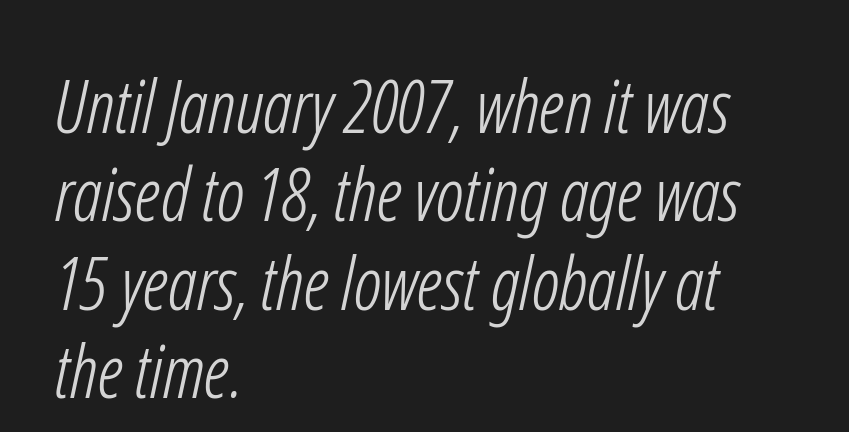
Glance below the letters and you will spot only blank space. The typeface has the unassuming heft of standard copy or less. Does the copy run flush right? No — it runs flush left. Here the designer chose a conventional face with non-uniform glyph widths.
